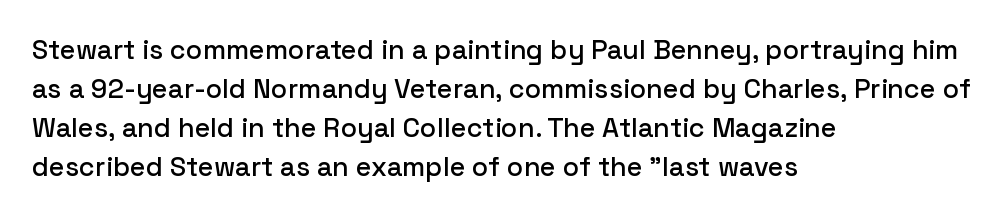
Q: Is the text italic (slanted)? A: No, it is upright.
Q: Is the text underlined? A: No.
Q: How is the paragraph aligned? A: Left-aligned.
Q: Is the spacing between letters normal or unusually wide? A: Normal.
Q: Is the spacing between lines tight, normal or loose? A: Normal.
